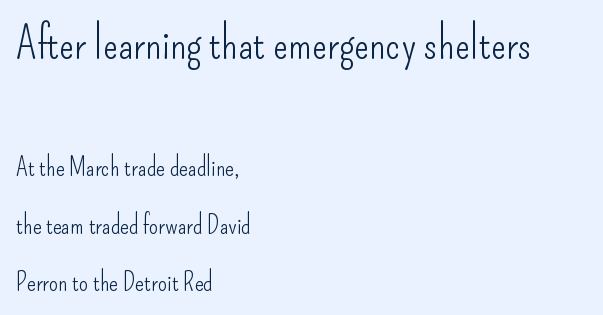
Observe the absence of serifs on each vertical stroke in this sample. The passage shown is typed in a proportional face where columns would drift. The letters look calm and open, with moderate or lighter stems. Whoever set this made the first block the dominant, larger element. Nothing unusual about the tracking: characters are spaced as the font intends. The passage shown is not underscored anywhere.
